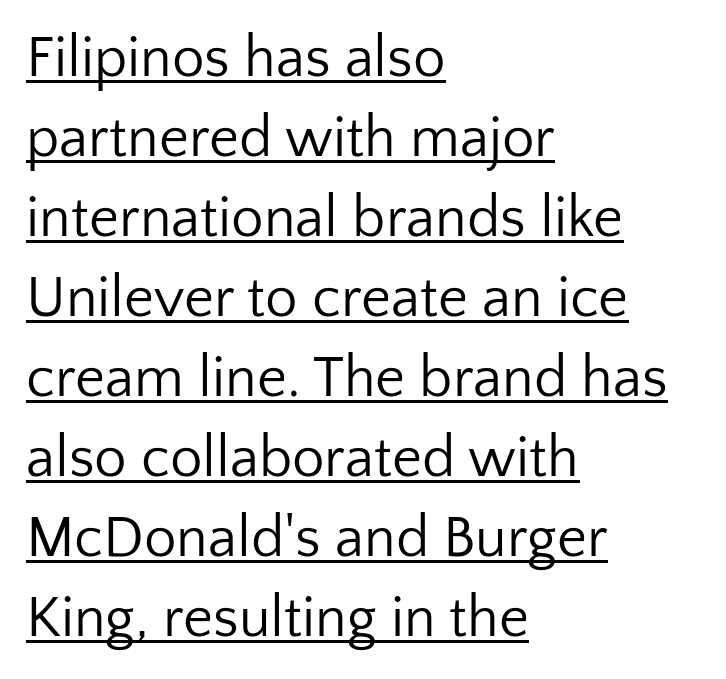
Q: Is the text bold? A: No.
Q: Is the text italic (slanted)? A: No, it is upright.
Q: Is the typeface a serif or a sans-serif typeface? A: Sans-serif.
Q: Is the text underlined? A: Yes.
Q: How is the paragraph aligned? A: Left-aligned.
Q: Is the spacing between letters normal or unusually wide? A: Normal.
Q: Is the spacing between lines tight, normal or loose? A: Normal.
Q: Width (condensed, normal, or wide)? A: Normal.
Q: Stroke contrast? A: Low.
Q: x-height? A: Medium.
Q: Monospaced? A: No.
